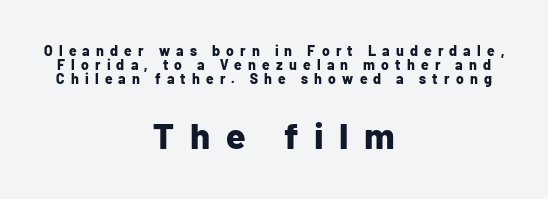
{"serif": "no", "italic": "no", "bold": "yes", "weight": "bold", "width": "normal", "stroke_contrast": "low", "x_height": "medium", "monospaced": "no", "underline": "no", "align": "center", "line_spacing": "tight", "line_spacing_ratio": 1.0, "letter_spacing": "wide", "letter_spacing_em": 0.44, "larger_block": "second", "size_ratio": 2.57, "glyph_px": 36}
